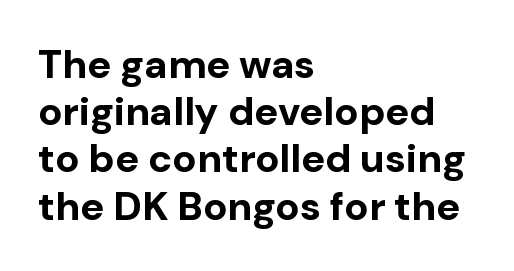
{"serif": "no", "italic": "no", "bold": "yes", "weight": "bold", "width": "normal", "stroke_contrast": "low", "x_height": "medium", "monospaced": "no", "underline": "no", "align": "left", "line_spacing_ratio": 1.18, "letter_spacing": "normal", "letter_spacing_em": 0.0, "glyph_px": 40}
